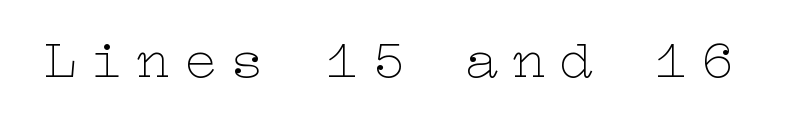
Q: Is the text bold? A: No.
Q: Is the text italic (slanted)? A: No, it is upright.
Q: Is the text underlined? A: No.
Q: Is the spacing between letters normal or unusually wide? A: Unusually wide.
Q: Width (condensed, normal, or wide)? A: Wide.
Q: Stroke contrast? A: Low.
Q: x-height? A: Medium.
